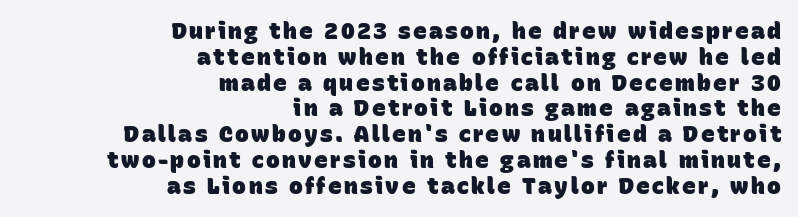
The image shows 23 px bold type; set right-aligned, tight line spacing (1.12x), not underlined.
